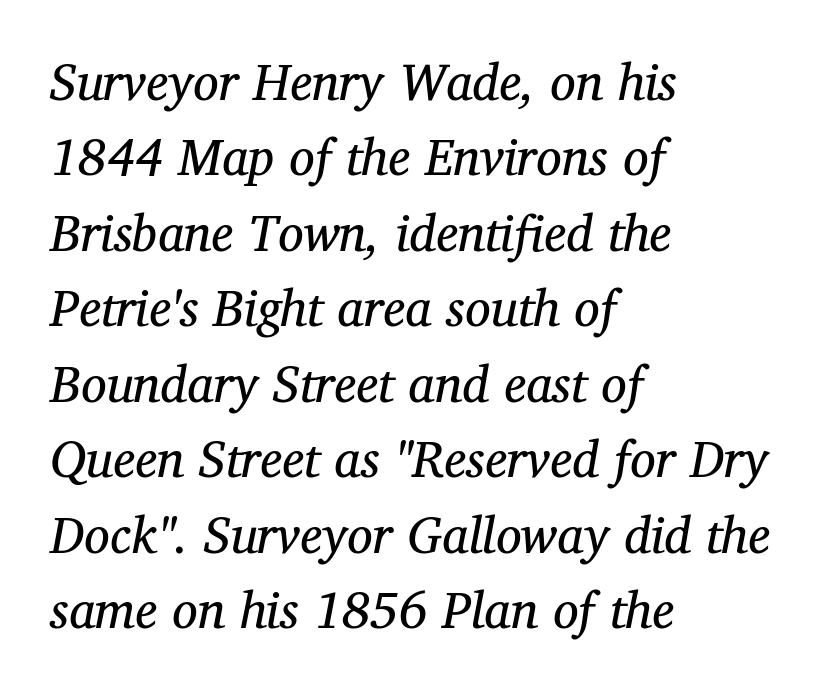
The image shows 51 px regular-weight serif type, italic (leaning right); set left-aligned, normal line spacing (1.48x), normal letter spacing, not underlined; medium stroke contrast and a medium x-height.
